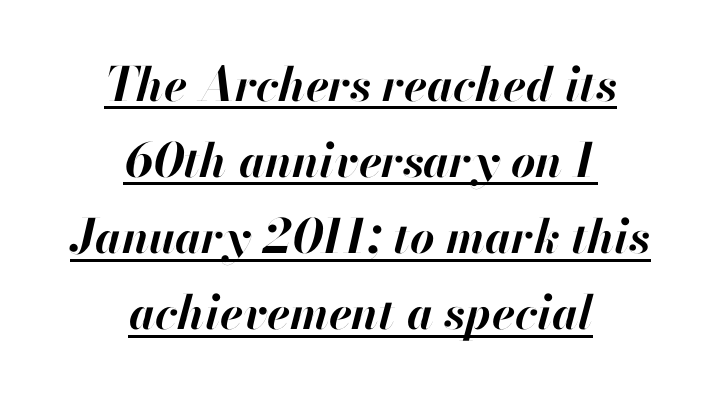
{"italic": "yes", "lean": "right", "slant_degrees": 13, "bold": "yes", "weight": "bold", "width": "normal", "stroke_contrast": "high", "x_height": "small", "monospaced": "no", "underline": "yes", "align": "center", "line_spacing": "normal", "line_spacing_ratio": 1.62, "letter_spacing": "normal", "letter_spacing_em": 0.0, "glyph_px": 47}
